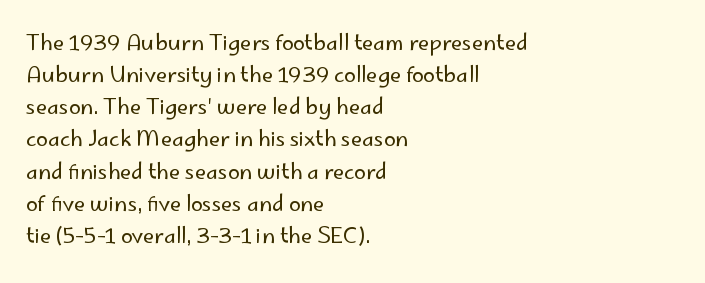
Is the block centered? No — it sits flush against the left margin. Honestly, the row spacing looks completely unremarkable. Check under the words: just untouched page. Ascenders rise straight up at ninety degrees. Nobody touched the tracking dial on this one.
